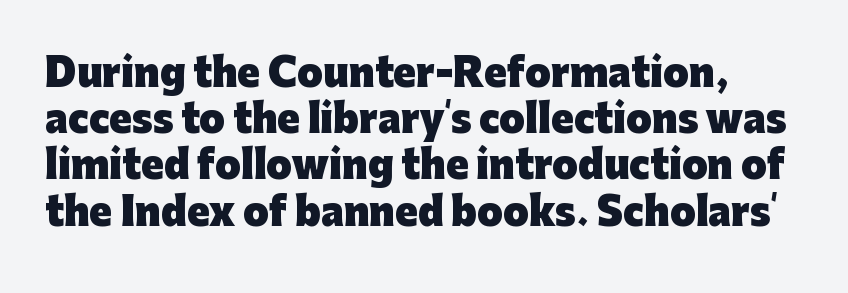
The image shows 37 px heavy sans-serif type, upright; set normal line spacing (1.25x), normal letter spacing, not underlined; low stroke contrast and a medium x-height.
